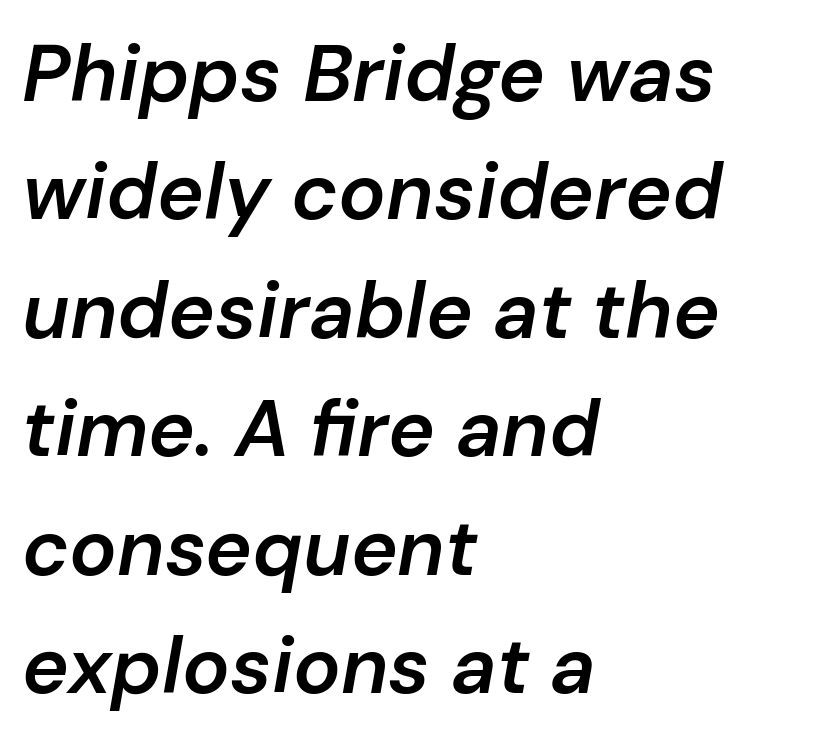
The image shows 79 px semibold type, italic (leaning right); set left-aligned, normal line spacing (1.5x), normal letter spacing, not underlined; low stroke contrast and a medium x-height.
